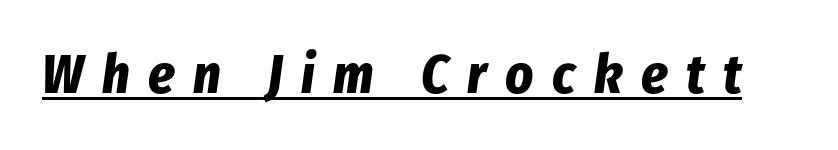
{"italic": "yes", "lean": "right", "slant_degrees": 8, "bold": "yes", "weight": "bold", "width": "condensed", "stroke_contrast": "low", "x_height": "medium", "monospaced": "no", "underline": "yes", "letter_spacing": "wide", "letter_spacing_em": 0.34, "glyph_px": 54}
